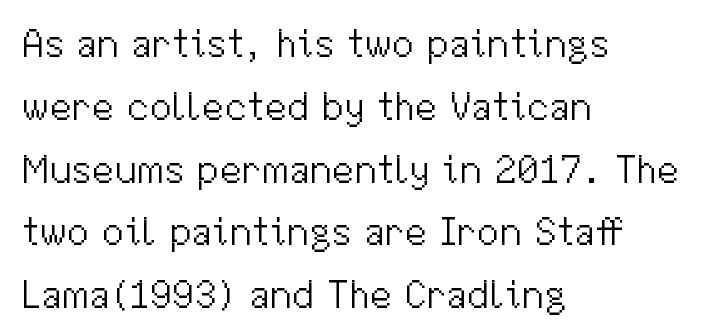
Q: Is the text bold? A: No.
Q: Is the text italic (slanted)? A: No, it is upright.
Q: Is the typeface a serif or a sans-serif typeface? A: Sans-serif.
Q: Is the text underlined? A: No.
Q: How is the paragraph aligned? A: Left-aligned.
Q: Is the spacing between letters normal or unusually wide? A: Normal.
Q: Is the spacing between lines tight, normal or loose? A: Normal.
Q: Width (condensed, normal, or wide)? A: Normal.
Q: Stroke contrast? A: Medium.
Q: x-height? A: Medium.
Q: Monospaced? A: No.
